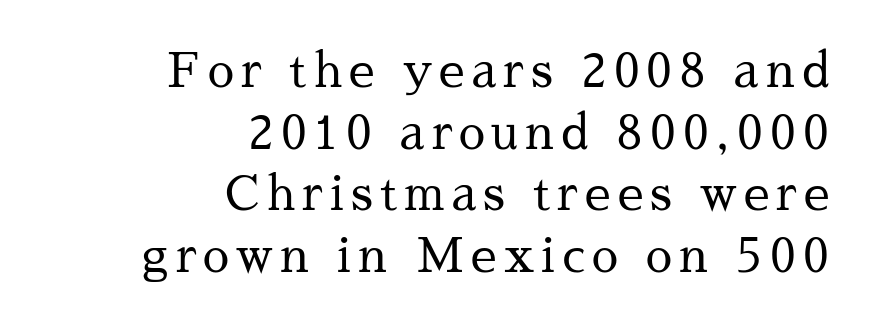
The type sits square on the baseline with zero lean. Varying glyph widths throughout — classic text-font behaviour. The letterforms sit at book weight or below. This is serif lettering, the kind often seen in printed books. The designer left line spacing at the default.
